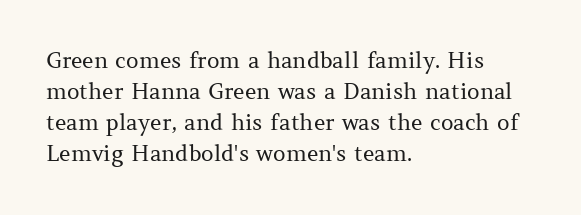
{"italic": "no", "bold": "no", "underline": "no", "align": "left", "line_spacing": "normal", "line_spacing_ratio": 1.41, "letter_spacing": "normal", "letter_spacing_em": 0.0, "glyph_px": 22}
